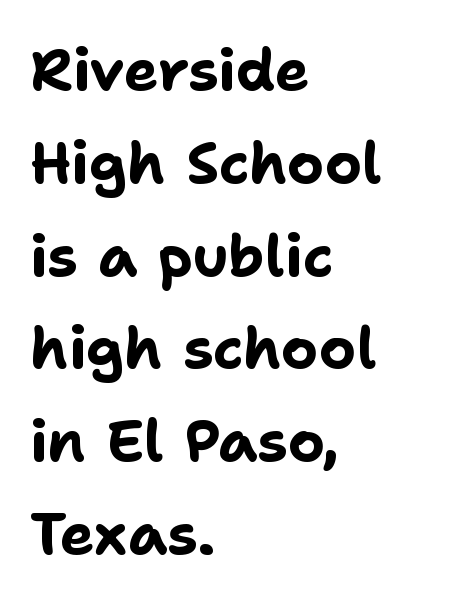
{"serif": "no", "italic": "no", "bold": "yes", "weight": "bold", "width": "normal", "stroke_contrast": "low", "x_height": "medium", "monospaced": "no", "underline": "no", "align": "left", "line_spacing": "normal", "line_spacing_ratio": 1.6, "letter_spacing": "normal", "letter_spacing_em": 0.0, "glyph_px": 58}
